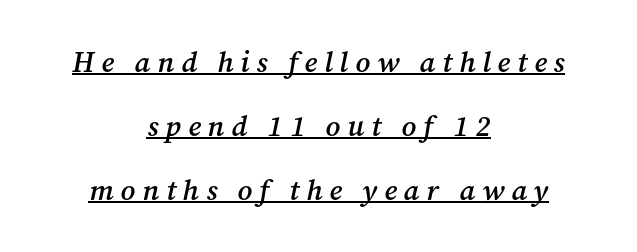
Q: Is the text bold? A: Semi-bold.
Q: Is the text italic (slanted)? A: Yes, it leans right by about 12 degrees.
Q: Is the typeface a serif or a sans-serif typeface? A: Serif.
Q: Is the text underlined? A: Yes.
Q: How is the paragraph aligned? A: Centered.
Q: Is the spacing between letters normal or unusually wide? A: Unusually wide.
Q: Is the spacing between lines tight, normal or loose? A: Loose.
Q: Width (condensed, normal, or wide)? A: Normal.
Q: Stroke contrast? A: Medium.
Q: x-height? A: Medium.
Q: Monospaced? A: No.
